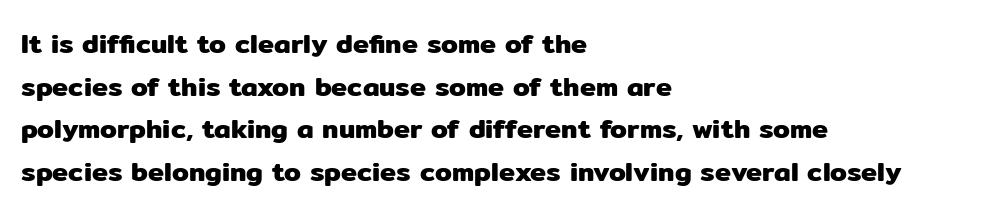
The image shows 27 px text type, upright; set left-aligned, normal line spacing (1.58x), normal letter spacing, not underlined.
